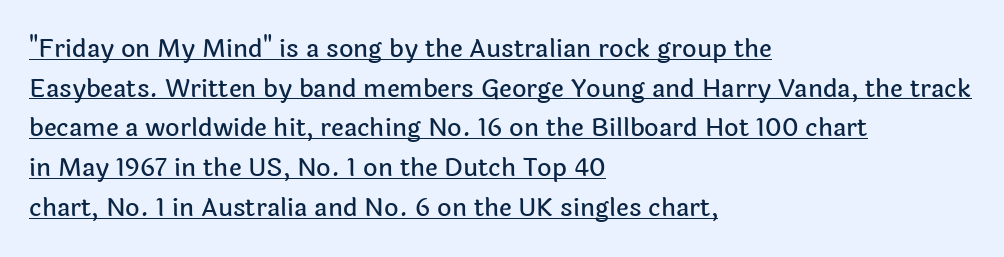
Q: Is the text italic (slanted)? A: No, it is upright.
Q: Is the text underlined? A: Yes.
Q: How is the paragraph aligned? A: Left-aligned.
Q: Is the spacing between letters normal or unusually wide? A: Normal.
Q: Is the spacing between lines tight, normal or loose? A: Normal.
